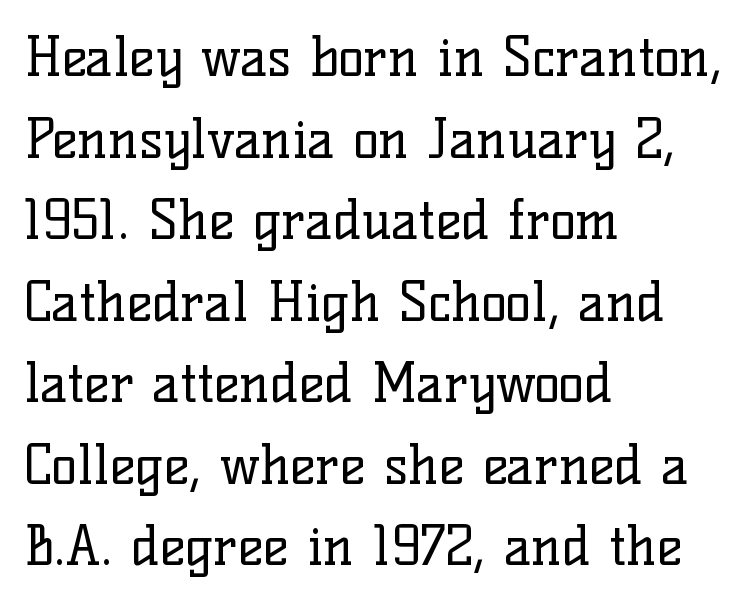
The specimen reads as upright at a glance. The rag falls on the right side of this text block. Compared with typical paragraphs, the rows here are spaced about the same. Letters have the restrained weight of plain body copy at most.
